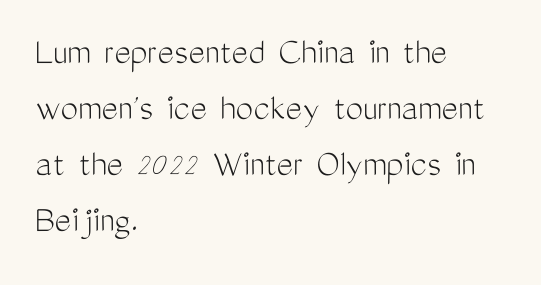
The image shows 39 px light, condensed sans-serif type, upright; set left-aligned, normal line spacing (1.44x), normal letter spacing, not underlined; medium stroke contrast and a medium x-height.
